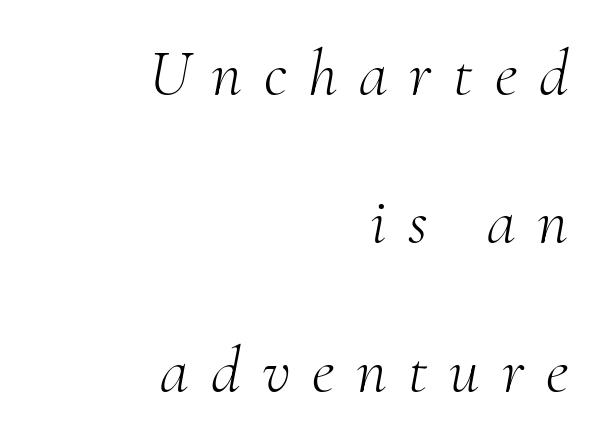
Is this a heavy cut? Hardly; it is regular or lighter. This sample trades compactness for vertical openness between lines. Where is the straight margin? On the right. This is oblique type, the kind used for emphasis or titles.
